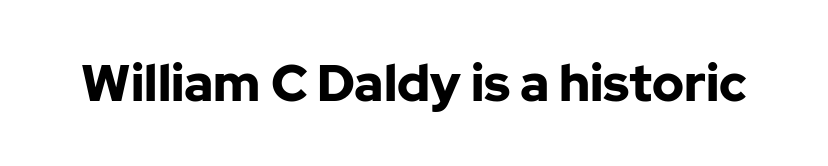
Q: Is the text bold? A: Yes.
Q: Is the text italic (slanted)? A: No, it is upright.
Q: Is the typeface a serif or a sans-serif typeface? A: Sans-serif.
Q: Is the text underlined? A: No.
Q: Is the spacing between letters normal or unusually wide? A: Normal.
Q: Width (condensed, normal, or wide)? A: Normal.
Q: Stroke contrast? A: Low.
Q: x-height? A: Medium.
Q: Monospaced? A: No.
